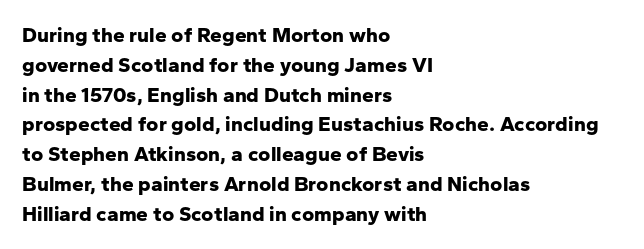
A bare baseline throughout the passage. Heavy-handed strokes throughout: this text is bold. Style check: upright. The setting favours the left margin, as ordinary paragraphs usually do. How are the letters spaced? Ordinarily, with no added tracking.
